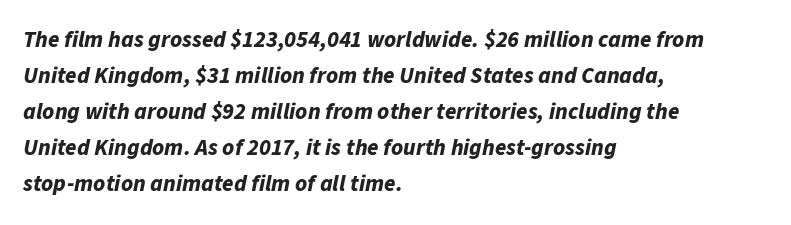
{"italic": "yes", "lean": "right", "slant_degrees": 11, "bold": "yes", "underline": "no", "align": "left", "line_spacing": "normal", "line_spacing_ratio": 1.57, "letter_spacing": "normal", "letter_spacing_em": 0.0, "glyph_px": 23}
